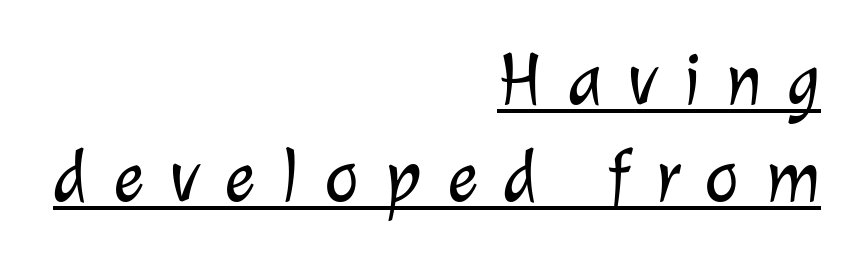
{"serif": "no", "bold": "no", "weight": "light", "width": "normal", "stroke_contrast": "low", "x_height": "medium", "monospaced": "no", "underline": "yes", "align": "right", "line_spacing": "normal", "line_spacing_ratio": 1.31, "letter_spacing": "wide", "letter_spacing_em": 0.34, "glyph_px": 74}
